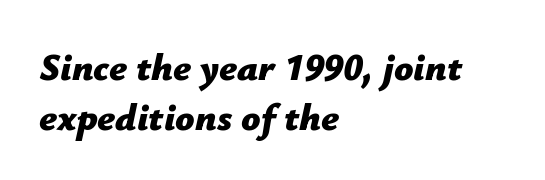
The image shows 38 px bold type, italic (leaning right); set left-aligned, normal line spacing (1.31x), normal letter spacing, not underlined; low stroke contrast and a medium x-height.
